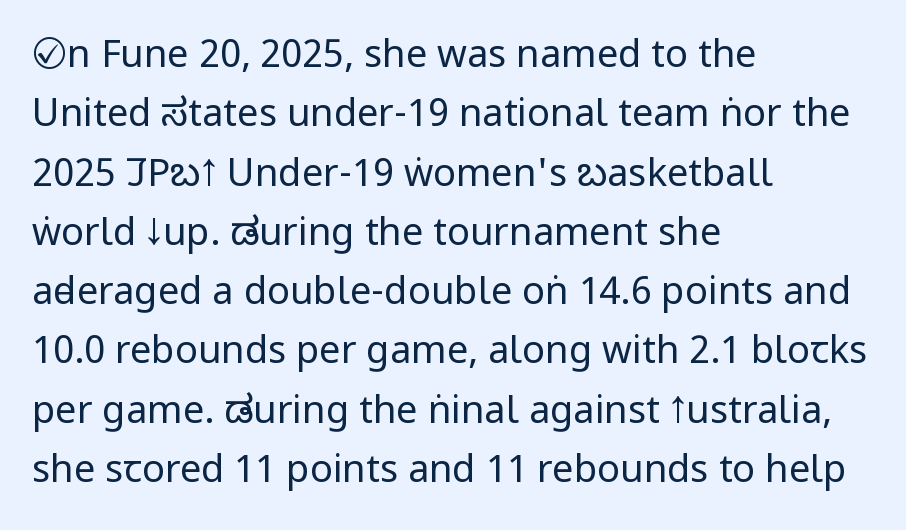
{"serif": "no", "italic": "no", "bold": "no", "weight": "regular", "width": "condensed", "stroke_contrast": "low", "x_height": "large", "monospaced": "no", "underline": "no", "align": "left", "line_spacing": "normal", "line_spacing_ratio": 1.56, "letter_spacing": "normal", "letter_spacing_em": 0.0, "glyph_px": 38}
